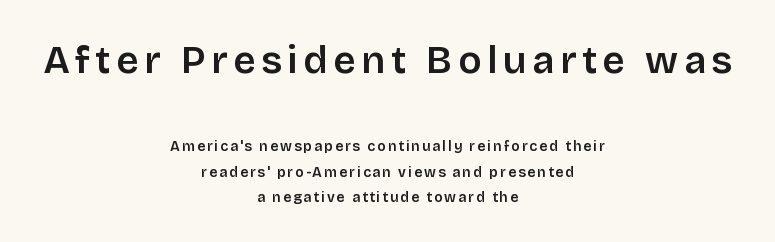
The image shows 39 px semibold sans-serif type, upright; set centered, line spacing 1.8x, not underlined; the first (top) block is 2.79x larger; low stroke contrast and a large x-height.
